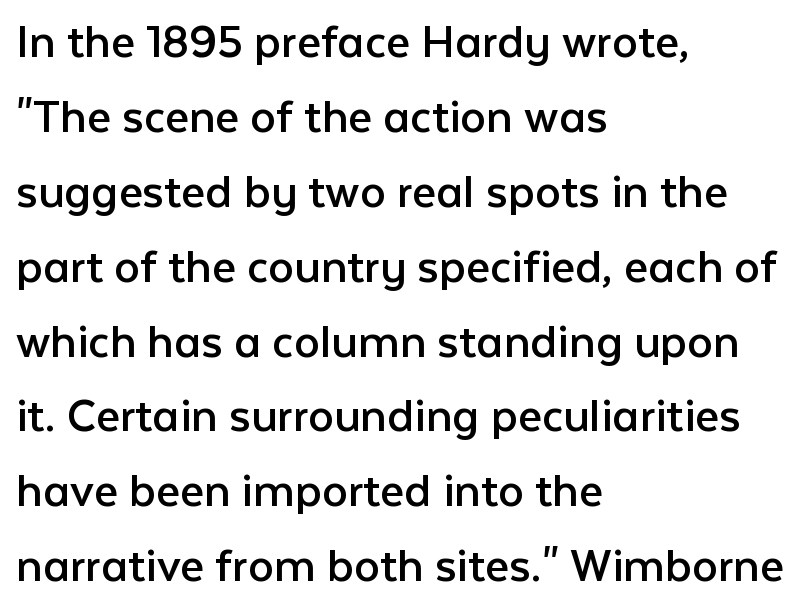
The image shows 52 px regular-weight sans-serif type, upright; set left-aligned, normal line spacing (1.44x), normal letter spacing, not underlined; low stroke contrast and a medium x-height.
